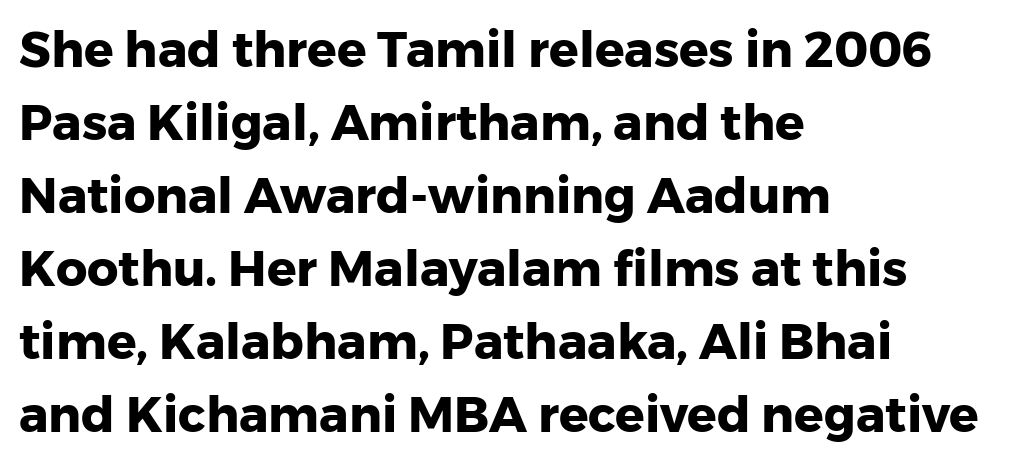
The image shows 49 px heavy sans-serif type, upright; set left-aligned, normal line spacing (1.49x), normal letter spacing, not underlined; low stroke contrast and a medium x-height.
